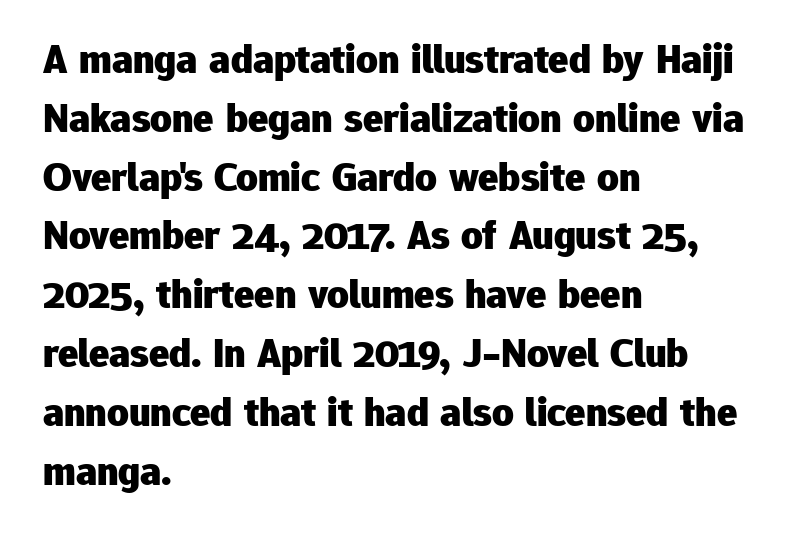
Think of a printed novel: that variable character pitch is what you see here. Vertically, the passage feels balanced, rows spaced as you'd expect. Pretty heavy lettering here — definitely bold. Tracking value appears to be zero — textbook default spacing. Beneath every word, the page is bare. The ragged edge is on the right, which tells us the setting is flush left.
